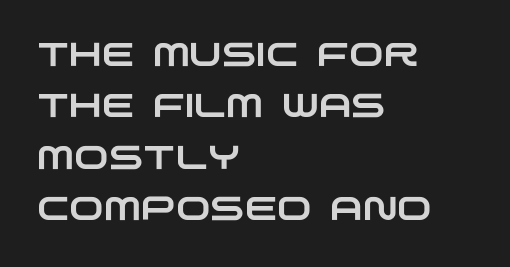
{"serif": "no", "width": "wide", "stroke_contrast": "low", "x_height": "large", "monospaced": "no", "underline": "no", "align": "left", "line_spacing": "normal", "line_spacing_ratio": 1.56, "letter_spacing": "normal", "letter_spacing_em": 0.0, "glyph_px": 33}
